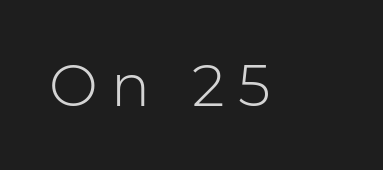
{"serif": "no", "italic": "no", "bold": "no", "weight": "light", "width": "normal", "stroke_contrast": "low", "x_height": "medium", "monospaced": "no", "underline": "no", "letter_spacing": "wide", "letter_spacing_em": 0.23, "glyph_px": 58}
